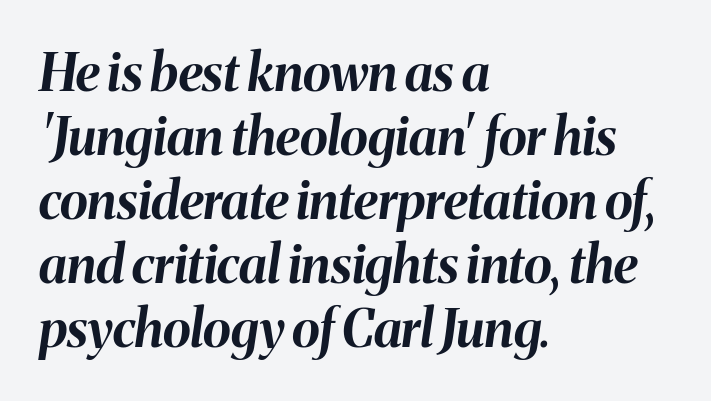
The image shows 52 px bold type, italic (leaning right); set left-aligned, line spacing 1.23x, normal letter spacing, not underlined; medium stroke contrast and a medium x-height.
